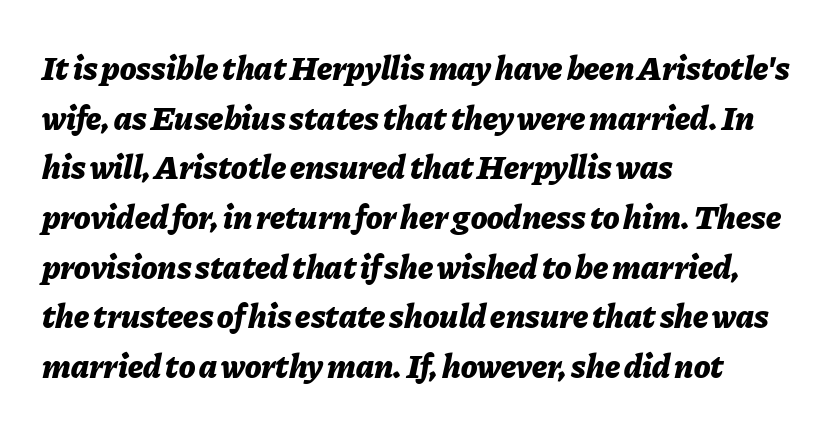
{"italic": "yes", "lean": "right", "slant_degrees": 11, "bold": "yes", "weight": "bold", "width": "normal", "stroke_contrast": "low", "x_height": "medium", "monospaced": "no", "underline": "no", "align": "left", "line_spacing": "normal", "line_spacing_ratio": 1.46, "letter_spacing": "normal", "letter_spacing_em": 0.0, "glyph_px": 34}
